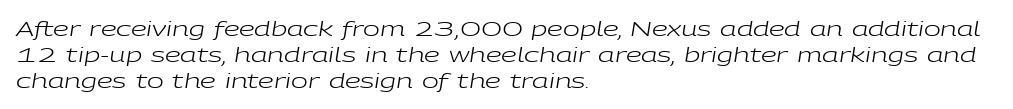
The image shows 20 px text type, italic (leaning right); set left-aligned, normal line spacing (1.3x), normal letter spacing, not underlined.
